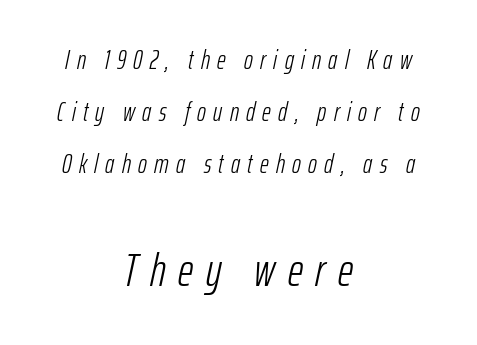
The image shows 47 px light, condensed type, italic (leaning right); set centered, loose line spacing (1.93x), unusually wide letter spacing (+0.27 em), not underlined; the second (bottom) block is 1.74x larger; low stroke contrast and a medium x-height.
